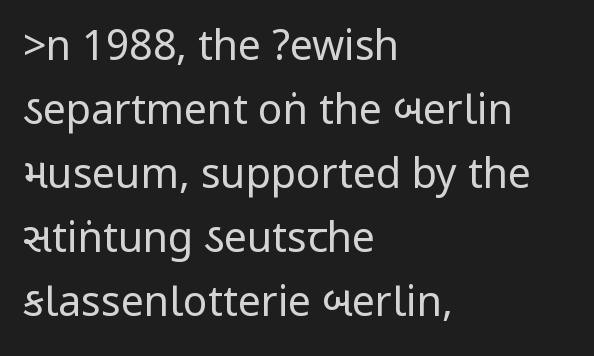
Q: Is the text bold? A: No.
Q: Is the text italic (slanted)? A: No, it is upright.
Q: Is the typeface a serif or a sans-serif typeface? A: Sans-serif.
Q: Is the text underlined? A: No.
Q: How is the paragraph aligned? A: Left-aligned.
Q: Is the spacing between letters normal or unusually wide? A: Normal.
Q: Is the spacing between lines tight, normal or loose? A: Normal.
Q: Width (condensed, normal, or wide)? A: Condensed.
Q: Stroke contrast? A: Low.
